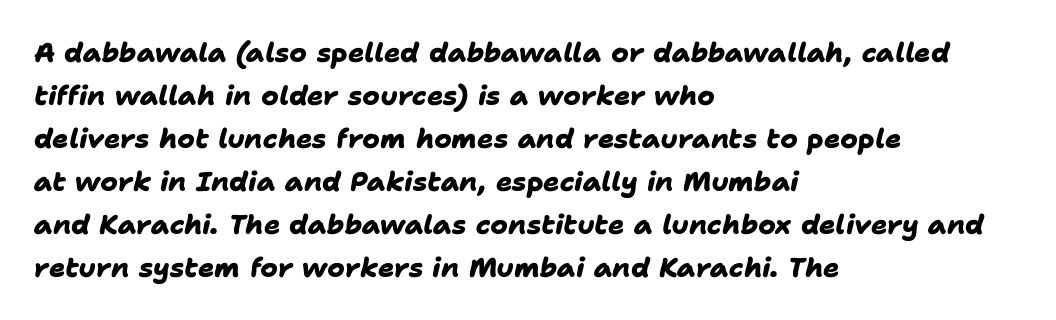
{"bold": "yes", "underline": "no", "align": "left", "line_spacing": "normal", "line_spacing_ratio": 1.59, "letter_spacing": "normal", "letter_spacing_em": 0.0, "glyph_px": 27}
